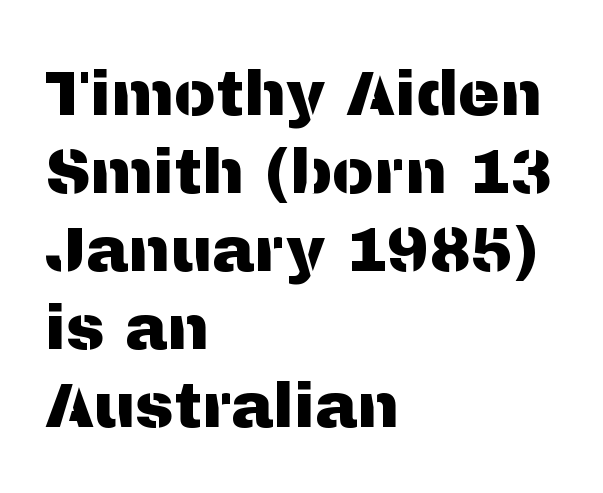
{"serif": "no", "italic": "no", "width": "normal", "stroke_contrast": "medium", "x_height": "medium", "monospaced": "no", "underline": "no", "align": "left", "line_spacing_ratio": 1.24, "letter_spacing": "normal", "letter_spacing_em": 0.0, "glyph_px": 63}
